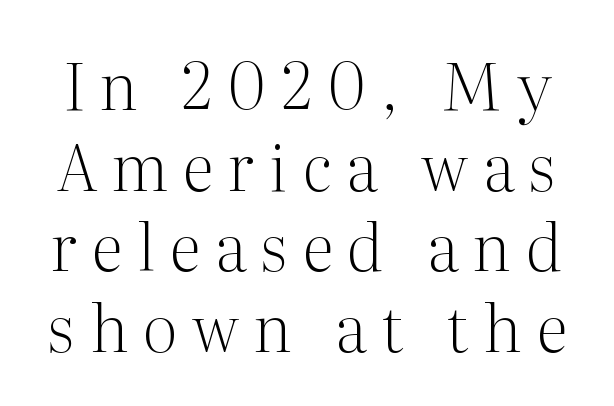
Q: Is the text bold? A: No.
Q: Is the text italic (slanted)? A: No, it is upright.
Q: Is the typeface a serif or a sans-serif typeface? A: Serif.
Q: Is the text underlined? A: No.
Q: Is the spacing between letters normal or unusually wide? A: Unusually wide.
Q: Width (condensed, normal, or wide)? A: Normal.
Q: Stroke contrast? A: Medium.
Q: x-height? A: Medium.
Q: Monospaced? A: No.
